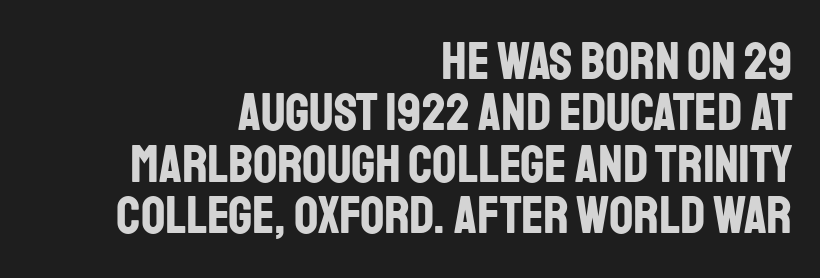
The image shows 53 px bold, condensed sans-serif type, upright; set right-aligned, tight line spacing (0.97x), normal letter spacing, not underlined; low stroke contrast and a large x-height.
